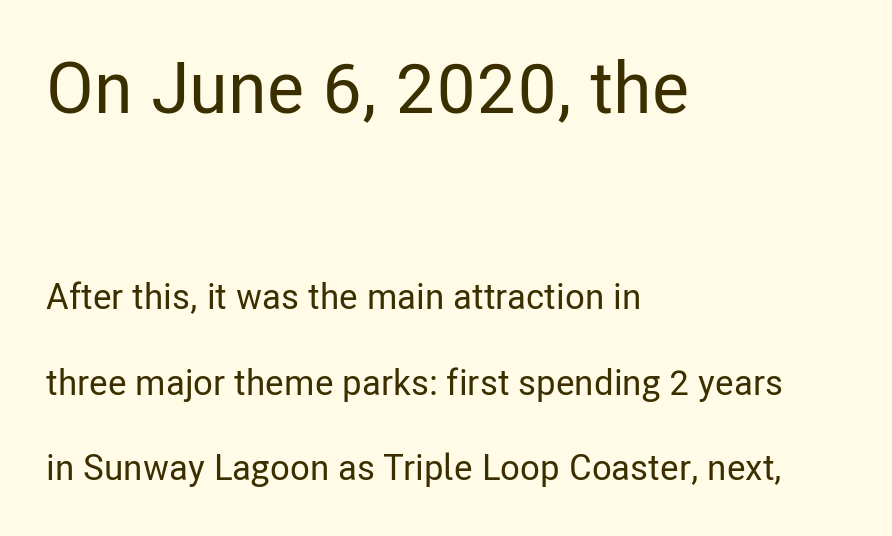
What kind of face is this? One without serifs — a sans. Type without underlining. Italic? Not at all — the glyphs are vertical. Widely set lines give the paragraph a tall, airy silhouette. Character size in the leading block exceeds that of the trailing block.
